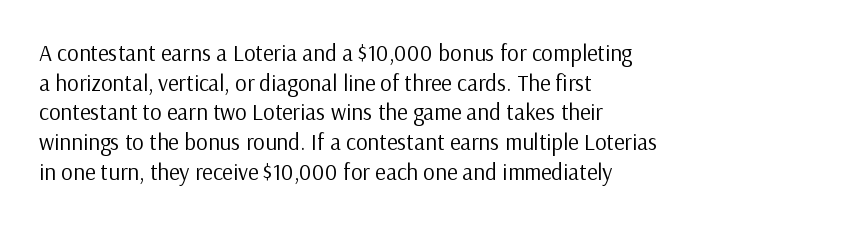
{"italic": "no", "bold": "no", "underline": "no", "align": "left", "line_spacing": "normal", "line_spacing_ratio": 1.29, "letter_spacing": "normal", "letter_spacing_em": 0.0, "glyph_px": 23}
